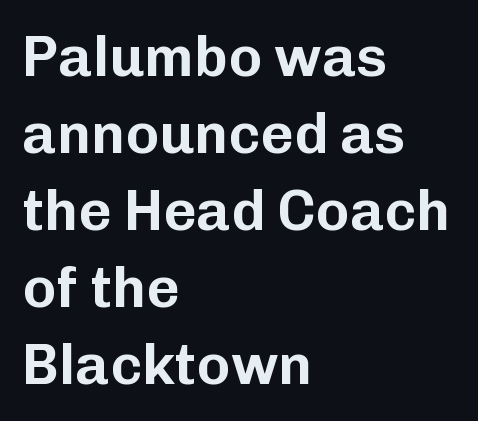
{"serif": "no", "italic": "no", "width": "normal", "stroke_contrast": "low", "x_height": "medium", "monospaced": "no", "underline": "no", "align": "left", "line_spacing": "normal", "line_spacing_ratio": 1.35, "letter_spacing": "normal", "letter_spacing_em": 0.0, "glyph_px": 57}
